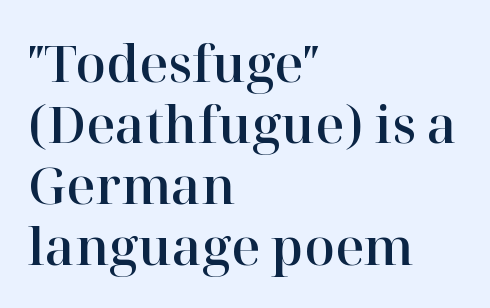
Q: Is the text italic (slanted)? A: No, it is upright.
Q: Is the typeface a serif or a sans-serif typeface? A: Serif.
Q: Is the text underlined? A: No.
Q: How is the paragraph aligned? A: Left-aligned.
Q: Is the spacing between letters normal or unusually wide? A: Normal.
Q: Width (condensed, normal, or wide)? A: Normal.
Q: Stroke contrast? A: High.
Q: x-height? A: Medium.
Q: Monospaced? A: No.
